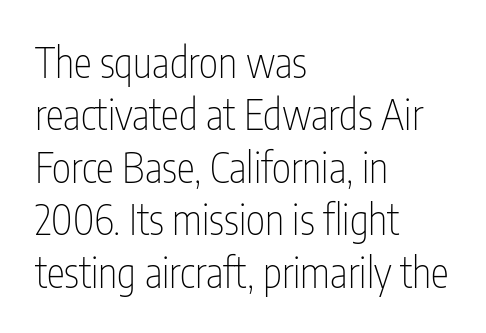
The letters stand straight up with perfectly vertical stems. Check the space under the baseline: it is left empty. Does the leading feel generous? No, just average. The passage shown is not bold in any degree.
